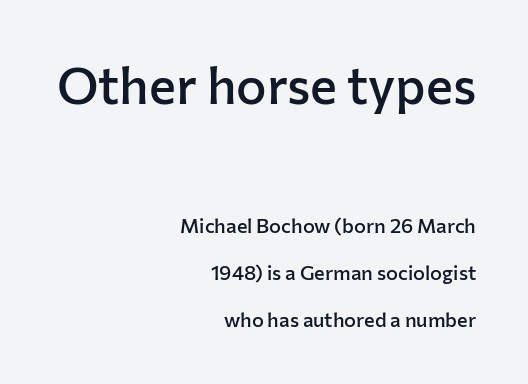
{"serif": "no", "italic": "no", "bold": "semi", "weight": "semibold", "width": "normal", "stroke_contrast": "low", "x_height": "medium", "monospaced": "no", "underline": "no", "align": "right", "line_spacing": "loose", "line_spacing_ratio": 2.34, "letter_spacing": "normal", "letter_spacing_em": 0.0, "larger_block": "first", "size_ratio": 2.55, "glyph_px": 51}
